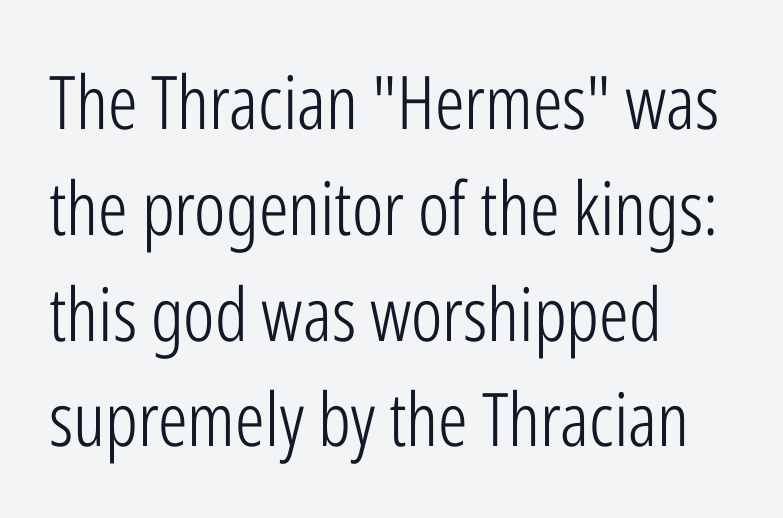
What's the leading like? Ordinary, nothing unusual. Classification — sans serif. Looks like regular typesetting: each glyph gets only the width it needs. This is the regular roman posture of the typeface.
